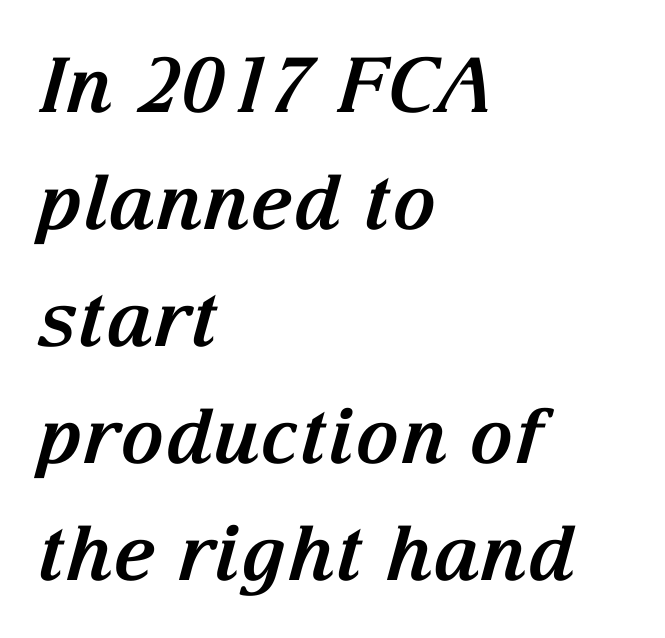
The face used here is proportionally spaced, like ordinary book or web type. The baseline area is clear. Serif or sans? Serif — the stroke terminals have little feet. This is oblique type, the kind used for emphasis or titles. The rendering anchors every line to the left-hand side. Heavy-handed strokes throughout: this text is bold.
